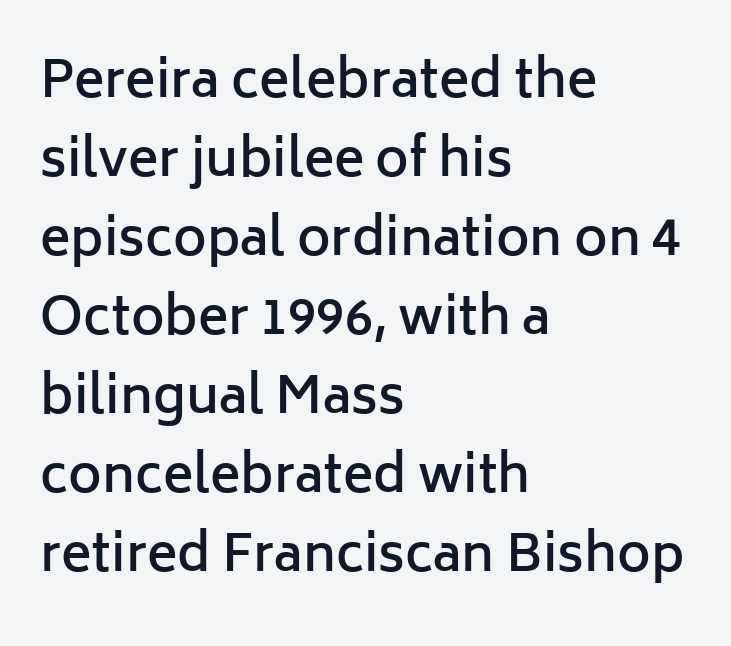
The image shows 51 px semibold sans-serif type, upright; set left-aligned, normal line spacing (1.55x), normal letter spacing, not underlined; low stroke contrast and a medium x-height.
